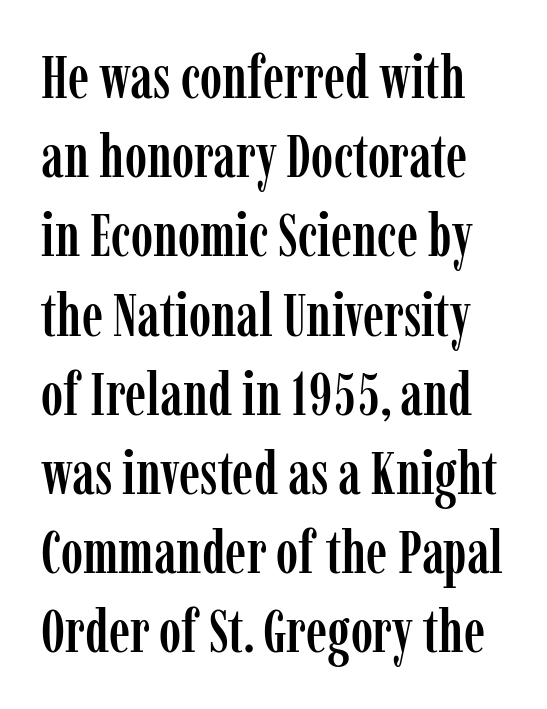
Q: Is the text italic (slanted)? A: No, it is upright.
Q: Is the typeface a serif or a sans-serif typeface? A: Serif.
Q: Is the text underlined? A: No.
Q: Is the spacing between letters normal or unusually wide? A: Normal.
Q: Is the spacing between lines tight, normal or loose? A: Normal.
Q: Width (condensed, normal, or wide)? A: Condensed.
Q: Stroke contrast? A: Low.
Q: x-height? A: Medium.
Q: Monospaced? A: No.
